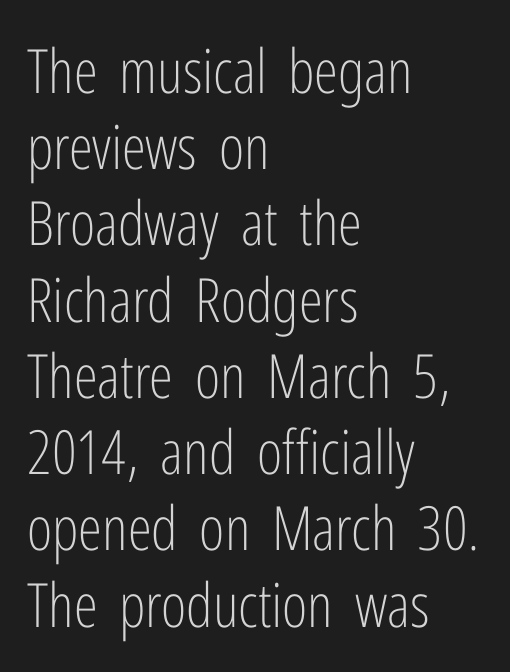
Unbolded letterforms with no extra heft. Examine the stroke ends and you'll find no serifs. Regarding leading, the lines here are spaced in the standard way. Check under the words: just untouched page. It's the straight-up-and-down kind of type. The letters advance in unequal steps, a hallmark of proportional type.
